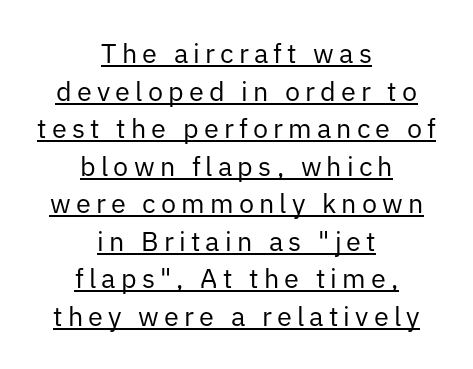
The image shows 27 px text type, upright; set centered, normal line spacing (1.39x), underlined.
